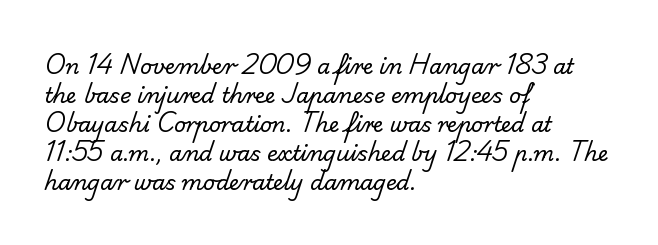
Q: Is the text bold? A: No.
Q: Is the text underlined? A: No.
Q: How is the paragraph aligned? A: Left-aligned.
Q: Is the spacing between letters normal or unusually wide? A: Normal.
Q: Is the spacing between lines tight, normal or loose? A: Normal.
